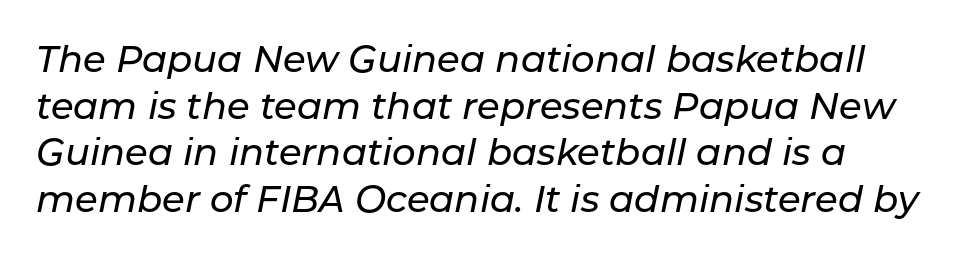
The image shows 37 px text type, italic (leaning right); set left-aligned, normal line spacing (1.26x), normal letter spacing, not underlined; low stroke contrast and a medium x-height.
